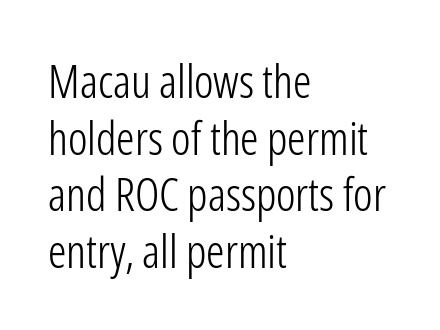
There is no visible air inserted between adjacent glyphs. Unlike a traditional serif, this face leaves its strokes unadorned. The typeface has the unassuming heft of standard copy or less. Each letter keeps its own natural width here, so spacing adapts to shape.
